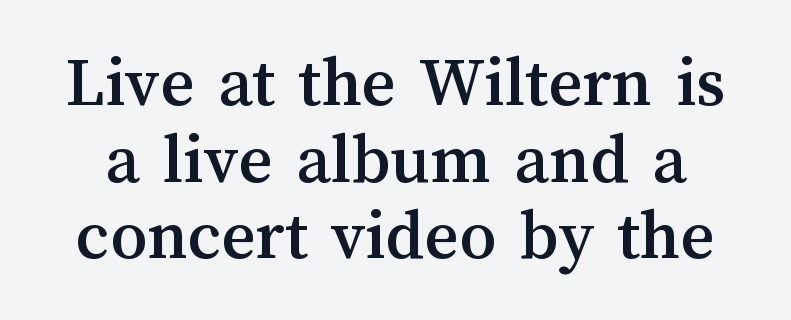
{"italic": "no", "width": "normal", "stroke_contrast": "medium", "x_height": "medium", "monospaced": "no", "underline": "no", "line_spacing": "tight", "line_spacing_ratio": 1.05, "letter_spacing": "normal", "letter_spacing_em": 0.0, "glyph_px": 73}
